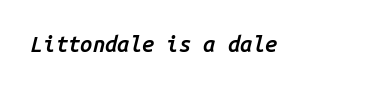
Q: Is the text bold? A: Semi-bold.
Q: Is the text italic (slanted)? A: Yes, it leans right by about 14 degrees.
Q: Is the text underlined? A: No.
Q: Is the spacing between letters normal or unusually wide? A: Normal.
